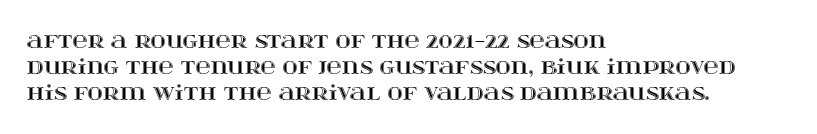
Q: Is the text italic (slanted)? A: No, it is upright.
Q: Is the text underlined? A: No.
Q: How is the paragraph aligned? A: Left-aligned.
Q: Is the spacing between letters normal or unusually wide? A: Normal.
Q: Is the spacing between lines tight, normal or loose? A: Normal.
